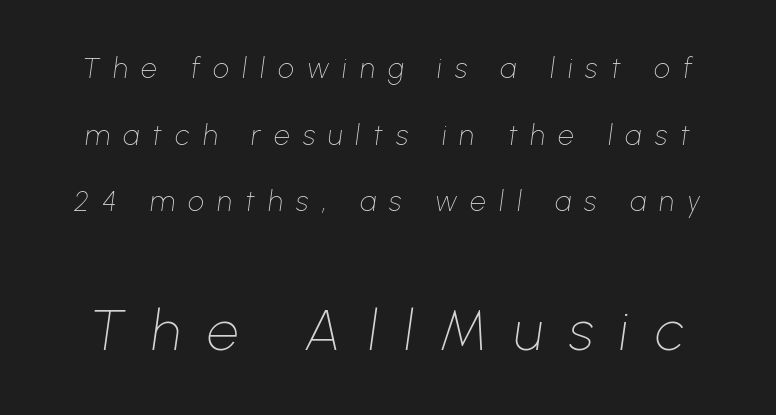
{"italic": "yes", "lean": "right", "slant_degrees": 8, "bold": "no", "weight": "thin", "width": "normal", "stroke_contrast": "low", "x_height": "medium", "monospaced": "no", "underline": "no", "line_spacing": "loose", "line_spacing_ratio": 2.38, "letter_spacing": "wide", "letter_spacing_em": 0.48, "larger_block": "second", "size_ratio": 2.0, "glyph_px": 56}
